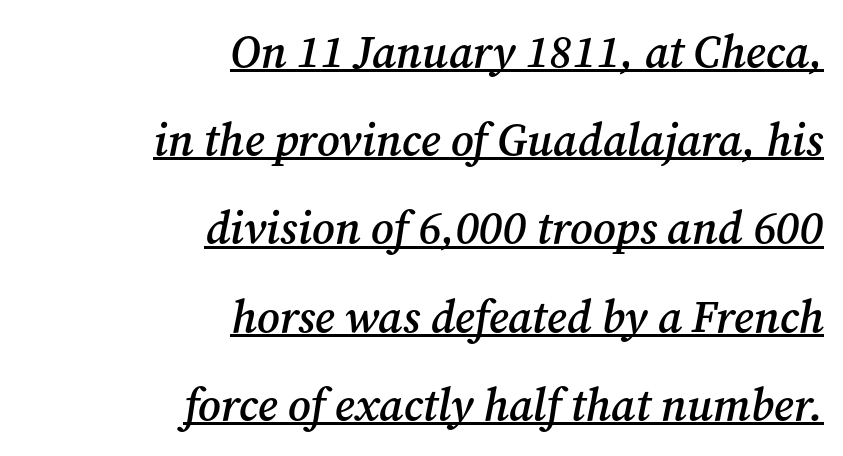
{"serif": "yes", "italic": "yes", "lean": "right", "slant_degrees": 12, "bold": "semi", "weight": "semibold", "width": "normal", "stroke_contrast": "medium", "x_height": "medium", "monospaced": "no", "underline": "yes", "align": "right", "line_spacing": "loose", "line_spacing_ratio": 1.96, "letter_spacing": "normal", "letter_spacing_em": 0.0, "glyph_px": 45}
